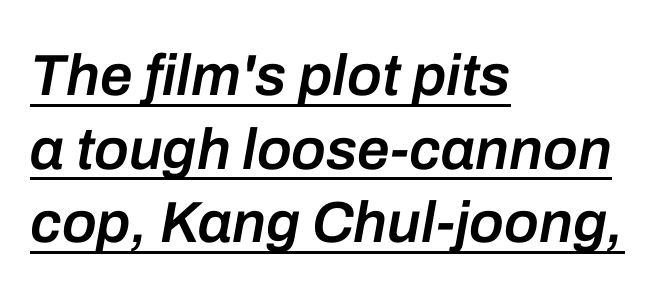
Q: Is the text bold? A: Semi-bold.
Q: Is the text italic (slanted)? A: Yes, it leans right by about 10 degrees.
Q: Is the text underlined? A: Yes.
Q: How is the paragraph aligned? A: Left-aligned.
Q: Is the spacing between letters normal or unusually wide? A: Normal.
Q: Is the spacing between lines tight, normal or loose? A: Normal.
Q: Width (condensed, normal, or wide)? A: Normal.
Q: Stroke contrast? A: Low.
Q: x-height? A: Medium.
Q: Monospaced? A: No.
